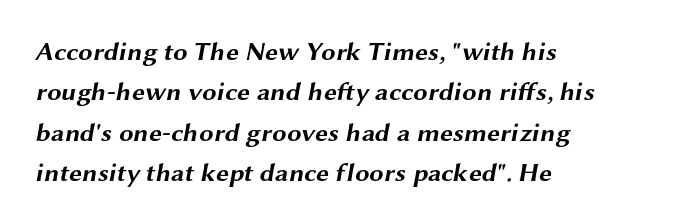
Q: Is the text bold? A: Yes.
Q: Is the text underlined? A: No.
Q: How is the paragraph aligned? A: Left-aligned.
Q: Is the spacing between letters normal or unusually wide? A: Normal.
Q: Is the spacing between lines tight, normal or loose? A: Normal.
